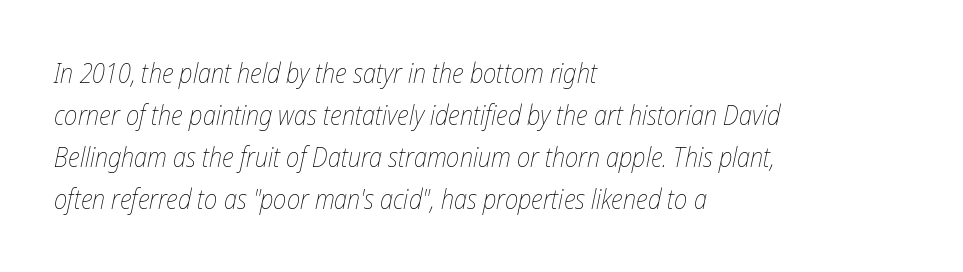
{"italic": "yes", "lean": "right", "slant_degrees": 12, "bold": "no", "underline": "no", "align": "left", "line_spacing": "normal", "line_spacing_ratio": 1.56, "letter_spacing": "normal", "letter_spacing_em": 0.0, "glyph_px": 27}
